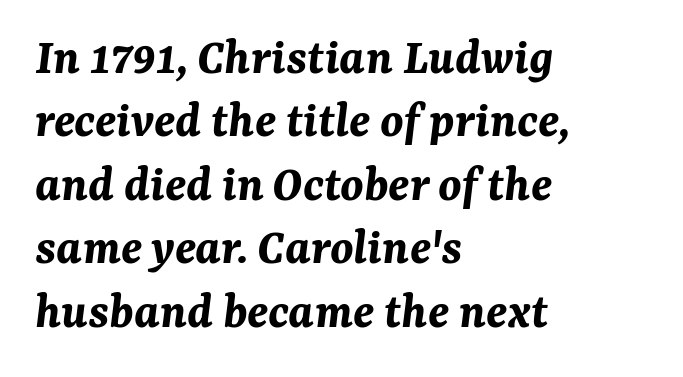
{"italic": "yes", "lean": "right", "slant_degrees": 7, "bold": "yes", "weight": "bold", "width": "normal", "stroke_contrast": "medium", "x_height": "medium", "monospaced": "no", "underline": "no", "align": "left", "line_spacing_ratio": 1.22, "letter_spacing": "normal", "letter_spacing_em": 0.0, "glyph_px": 52}
